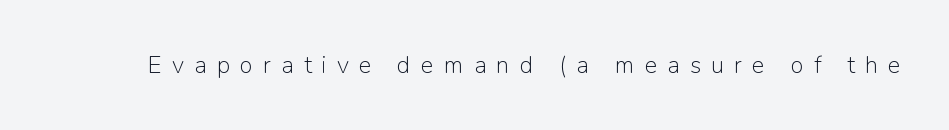
The image shows 24 px text type, upright; set unusually wide letter spacing (+0.42 em), not underlined.
